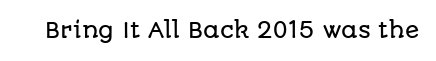
Q: Is the text italic (slanted)? A: No, it is upright.
Q: Is the text underlined? A: No.
Q: Is the spacing between letters normal or unusually wide? A: Normal.
